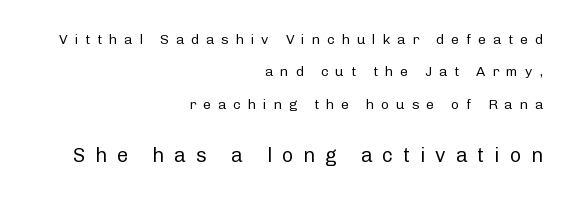
The foot of each line stays bare and open. Characters remain perfectly vertical along every line. This reads as an unemphasized weight, regular at the heaviest. What's the leading like? Stretched, with rows far apart.
